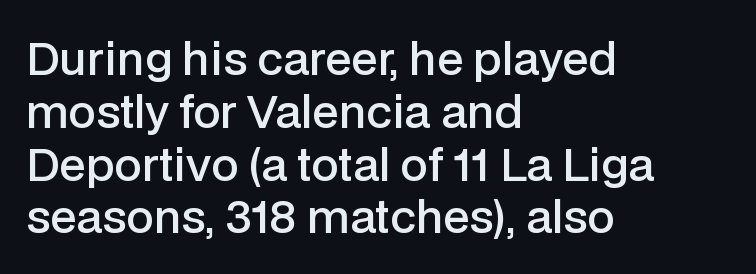
The image shows 44 px semibold sans-serif type, upright; set left-aligned, line spacing 1.2x, normal letter spacing, not underlined; low stroke contrast and a medium x-height.
